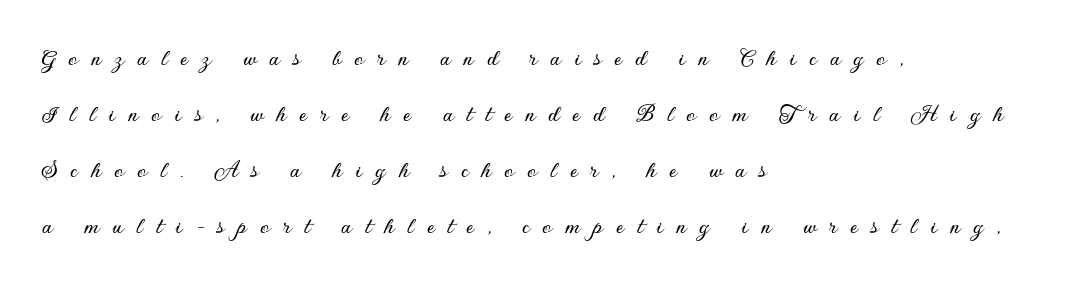
Q: Is the text italic (slanted)? A: Yes.
Q: Is the text underlined? A: No.
Q: How is the paragraph aligned? A: Left-aligned.
Q: Is the spacing between letters normal or unusually wide? A: Unusually wide.
Q: Is the spacing between lines tight, normal or loose? A: Loose.
